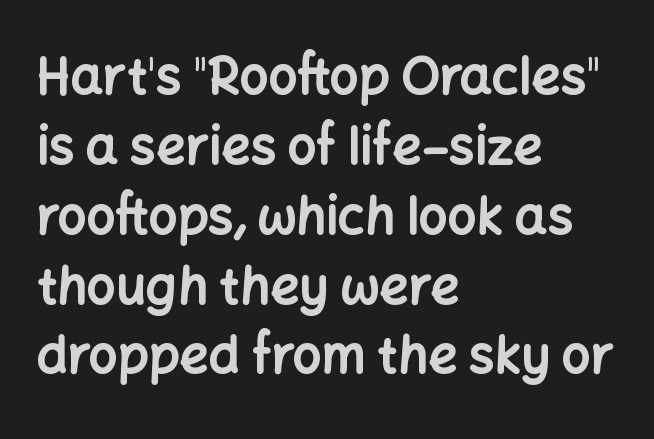
{"serif": "no", "italic": "no", "bold": "yes", "weight": "bold", "width": "normal", "stroke_contrast": "low", "x_height": "medium", "monospaced": "no", "underline": "no", "align": "left", "line_spacing": "normal", "line_spacing_ratio": 1.37, "letter_spacing": "normal", "letter_spacing_em": 0.0, "glyph_px": 51}
